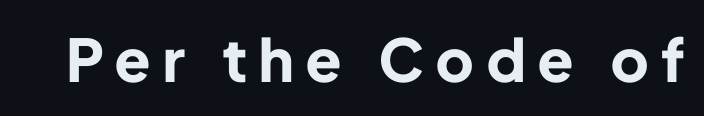
The image shows 59 px bold sans-serif type, upright; set unusually wide letter spacing (+0.22 em), not underlined; low stroke contrast and a medium x-height.
